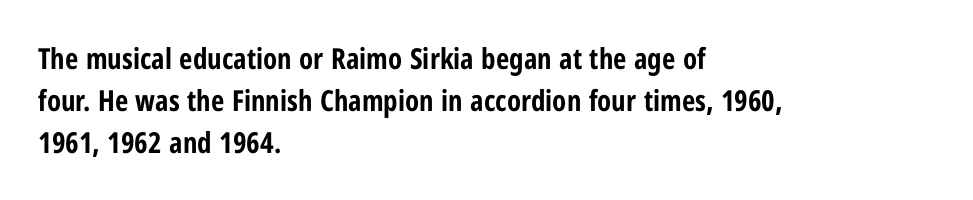
Q: Is the text bold? A: Yes.
Q: Is the text italic (slanted)? A: No, it is upright.
Q: Is the typeface a serif or a sans-serif typeface? A: Sans-serif.
Q: Is the text underlined? A: No.
Q: How is the paragraph aligned? A: Left-aligned.
Q: Is the spacing between letters normal or unusually wide? A: Normal.
Q: Is the spacing between lines tight, normal or loose? A: Normal.
Q: Width (condensed, normal, or wide)? A: Condensed.
Q: Stroke contrast? A: Low.
Q: x-height? A: Medium.
Q: Monospaced? A: No.
